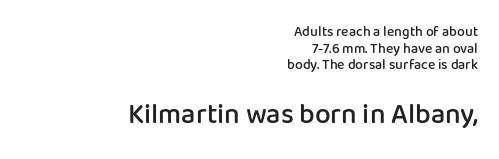
{"serif": "no", "italic": "no", "bold": "semi", "weight": "semibold", "width": "normal", "stroke_contrast": "low", "x_height": "medium", "monospaced": "no", "underline": "no", "align": "right", "line_spacing_ratio": 1.19, "letter_spacing": "normal", "letter_spacing_em": 0.0, "larger_block": "second", "size_ratio": 2.0, "glyph_px": 28}
